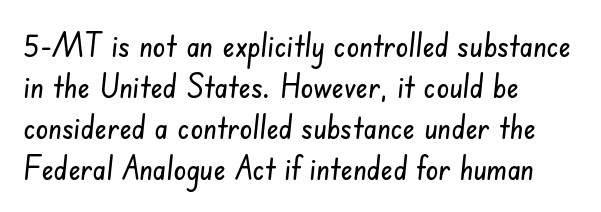
A typesetter would call this proportional, since set widths differ per character. The specimen omits any rule beneath the text block's lines. Casual observation: everything's shoved over to the left. You could call the tracking neutral — neither tight nor loose.
